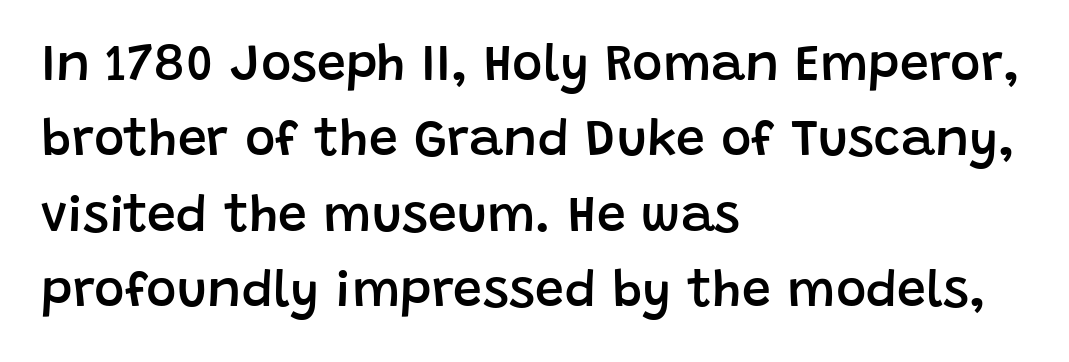
{"serif": "no", "italic": "no", "bold": "semi", "weight": "semibold", "width": "normal", "stroke_contrast": "low", "x_height": "large", "monospaced": "no", "underline": "no", "align": "left", "line_spacing": "normal", "line_spacing_ratio": 1.45, "letter_spacing": "normal", "letter_spacing_em": 0.0, "glyph_px": 52}
